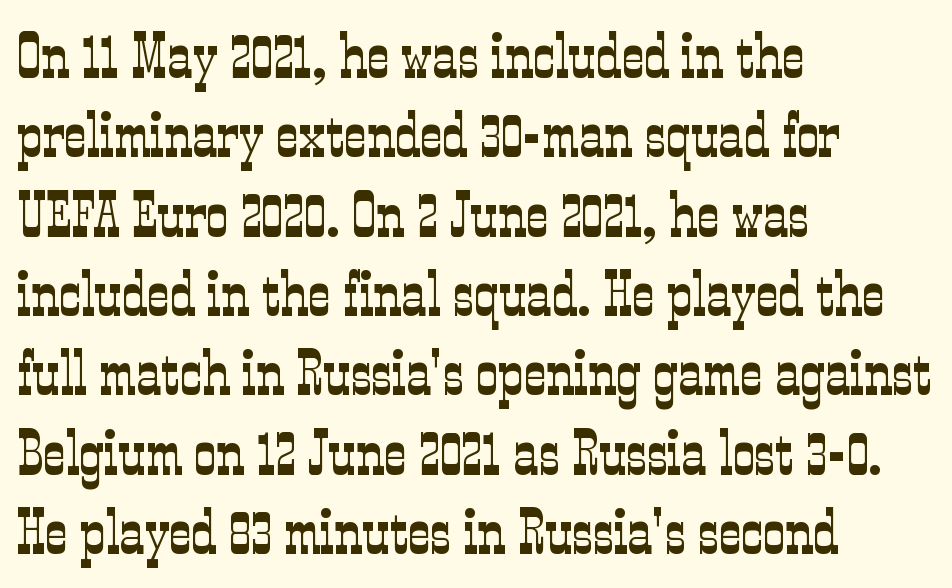
{"serif": "yes", "italic": "no", "bold": "no", "weight": "light", "width": "condensed", "stroke_contrast": "low", "x_height": "medium", "monospaced": "no", "underline": "no", "align": "left", "line_spacing": "normal", "line_spacing_ratio": 1.28, "letter_spacing": "normal", "letter_spacing_em": 0.0, "glyph_px": 62}
